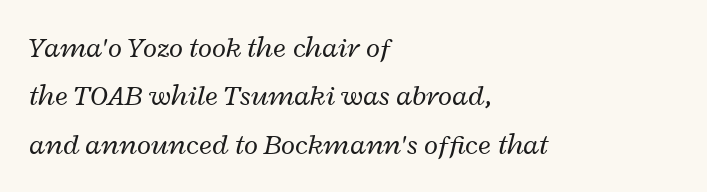
Q: Is the text bold? A: No.
Q: Is the text italic (slanted)? A: Yes, it leans right by about 12 degrees.
Q: Is the text underlined? A: No.
Q: How is the paragraph aligned? A: Left-aligned.
Q: Is the spacing between letters normal or unusually wide? A: Normal.
Q: Is the spacing between lines tight, normal or loose? A: Normal.
Q: Width (condensed, normal, or wide)? A: Wide.
Q: Stroke contrast? A: Low.
Q: x-height? A: Medium.
Q: Monospaced? A: No.
